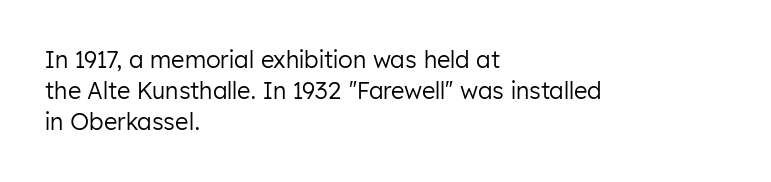
Posture: upright roman. The ragged edge is on the right, which tells us the setting is flush left. Reading down the column, the eye jumps a familiar distance to each next line. The specimen omits any rule beneath the text block's lines. The face looks like a standard text weight, possibly lighter.
